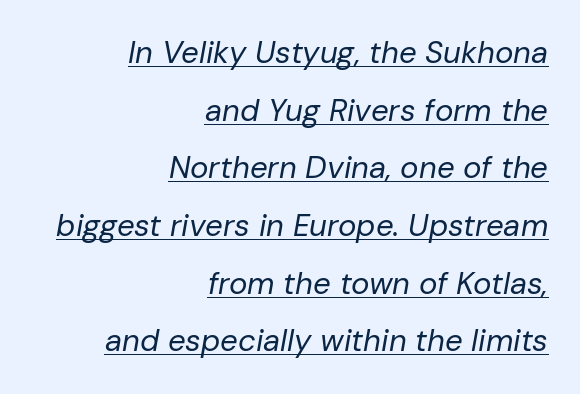
Q: Is the text bold? A: No.
Q: Is the text italic (slanted)? A: Yes, it leans right by about 10 degrees.
Q: Is the text underlined? A: Yes.
Q: How is the paragraph aligned? A: Right-aligned.
Q: Is the spacing between letters normal or unusually wide? A: Normal.
Q: Width (condensed, normal, or wide)? A: Normal.
Q: Stroke contrast? A: Low.
Q: x-height? A: Medium.
Q: Monospaced? A: No.
